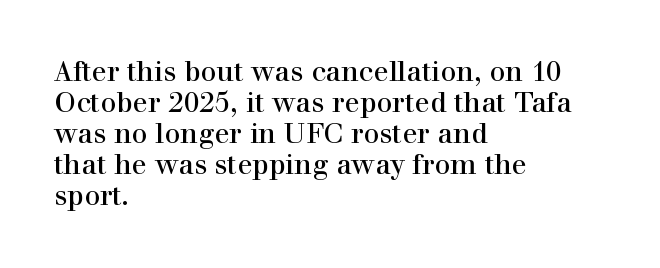
The image shows 28 px regular-weight serif type, upright; set left-aligned, tight line spacing (1.11x), normal letter spacing, not underlined; high stroke contrast and a medium x-height.
